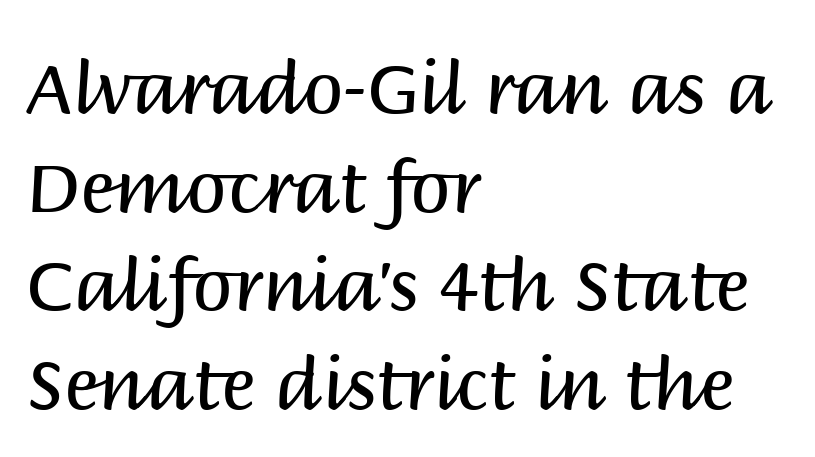
Q: Is the text bold? A: No.
Q: Is the text italic (slanted)? A: Yes.
Q: Is the typeface a serif or a sans-serif typeface? A: Sans-serif.
Q: Is the text underlined? A: No.
Q: How is the paragraph aligned? A: Left-aligned.
Q: Is the spacing between letters normal or unusually wide? A: Normal.
Q: Is the spacing between lines tight, normal or loose? A: Normal.
Q: Width (condensed, normal, or wide)? A: Normal.
Q: Stroke contrast? A: Medium.
Q: x-height? A: Large.
Q: Monospaced? A: No.
